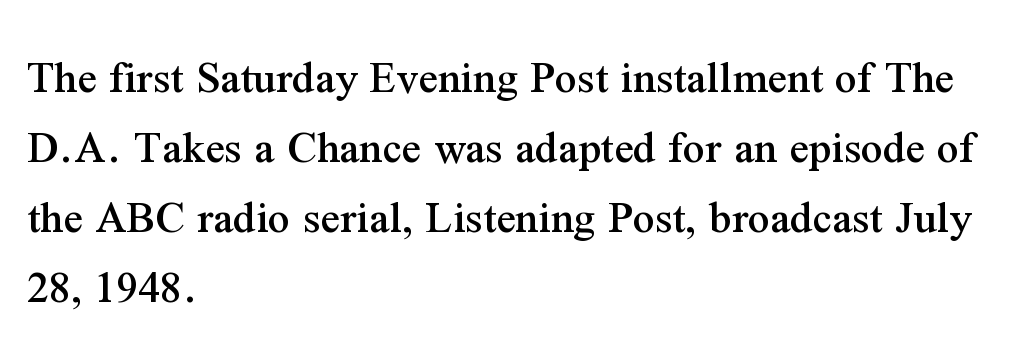
{"serif": "yes", "italic": "no", "width": "normal", "stroke_contrast": "medium", "x_height": "medium", "monospaced": "no", "underline": "no", "align": "left", "line_spacing": "normal", "line_spacing_ratio": 1.46, "letter_spacing": "normal", "letter_spacing_em": 0.0, "glyph_px": 48}
